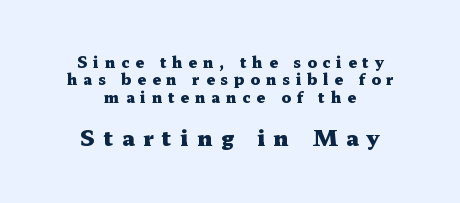
{"italic": "no", "bold": "yes", "underline": "no", "align": "center", "line_spacing_ratio": 1.16, "letter_spacing": "wide", "letter_spacing_em": 0.39, "larger_block": "second", "size_ratio": 1.47, "glyph_px": 22}
